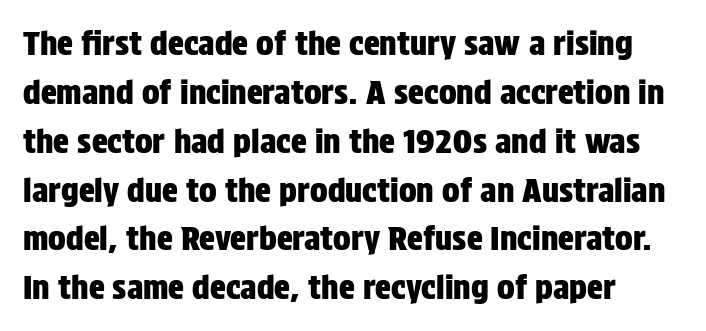
Ordinary non-slanted type is in use. Left-aligned paragraph, ragged on the right. Each letter keeps its own natural width here, so spacing adapts to shape. Compared with typical paragraphs, the rows here are spaced about the same.
